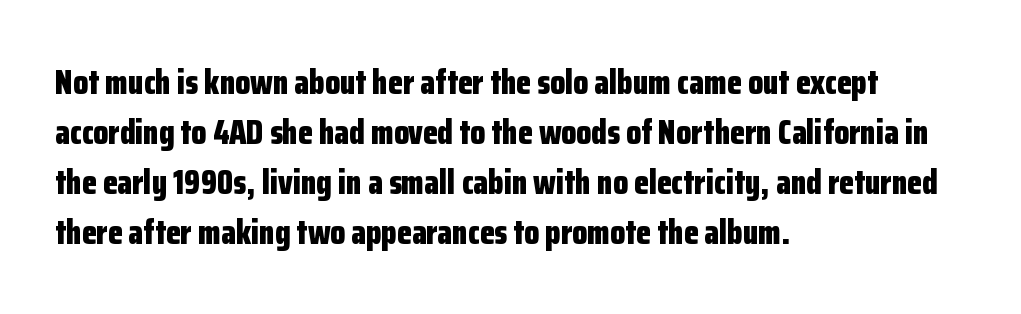
Q: Is the text bold? A: Yes.
Q: Is the text italic (slanted)? A: No, it is upright.
Q: Is the typeface a serif or a sans-serif typeface? A: Sans-serif.
Q: Is the text underlined? A: No.
Q: How is the paragraph aligned? A: Left-aligned.
Q: Is the spacing between letters normal or unusually wide? A: Normal.
Q: Is the spacing between lines tight, normal or loose? A: Normal.
Q: Width (condensed, normal, or wide)? A: Condensed.
Q: Stroke contrast? A: Low.
Q: x-height? A: Medium.
Q: Monospaced? A: No.
